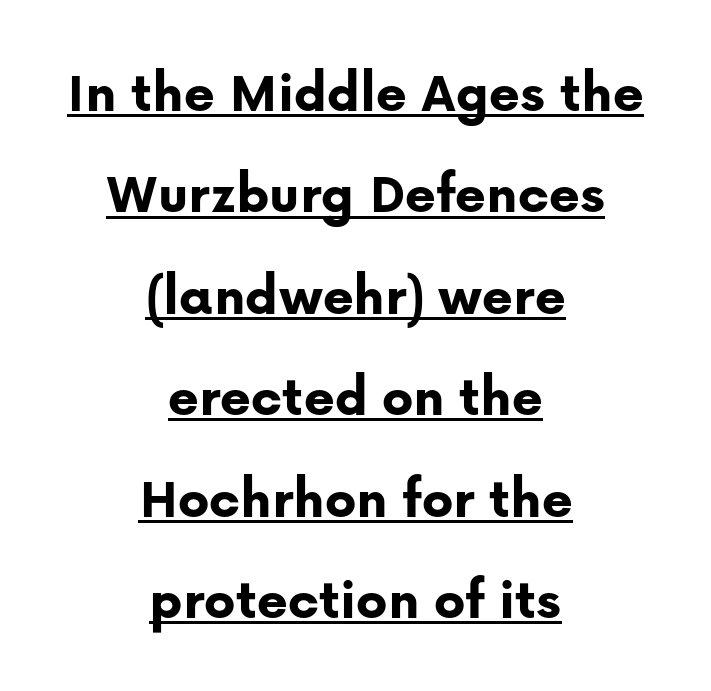
Rendered with straight, roman letterforms. Here the glyphs are tracked normally, forming tight word shapes. Caption: multi-line text, centered on the measure. The glyphs in this specimen are sans serif. Looks like someone drew a line under every word here. Strong, thick strokes mark this as bold type.
